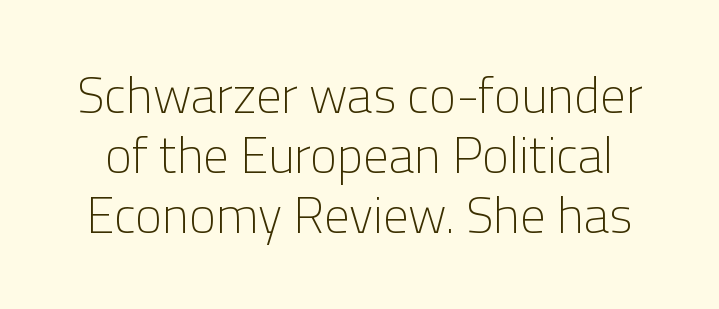
{"serif": "no", "italic": "no", "bold": "no", "weight": "light", "width": "normal", "stroke_contrast": "low", "x_height": "medium", "monospaced": "no", "underline": "no", "line_spacing_ratio": 1.18, "letter_spacing": "normal", "letter_spacing_em": 0.0, "glyph_px": 51}
